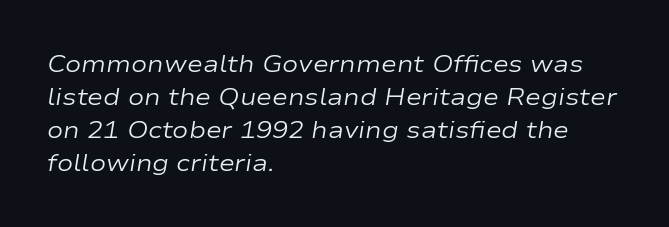
The letters are slanted; this is an italic face. The face looks like a standard text weight, possibly lighter. Spacing between characters is what you'd get straight out of the box. Leading: standard. Left-aligned paragraph, ragged on the right. The space beneath each line is pristine and unruled.
